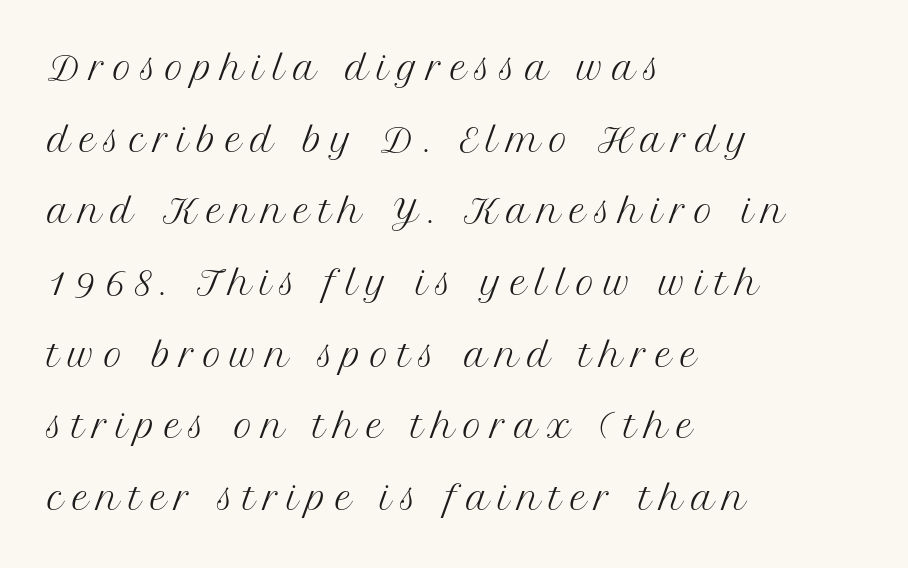
Q: Is the text bold? A: No.
Q: Is the text italic (slanted)? A: Yes.
Q: Is the text underlined? A: No.
Q: How is the paragraph aligned? A: Left-aligned.
Q: Is the spacing between letters normal or unusually wide? A: Unusually wide.
Q: Is the spacing between lines tight, normal or loose? A: Loose.
Q: Width (condensed, normal, or wide)? A: Normal.
Q: Stroke contrast? A: Medium.
Q: x-height? A: Medium.
Q: Monospaced? A: No.
